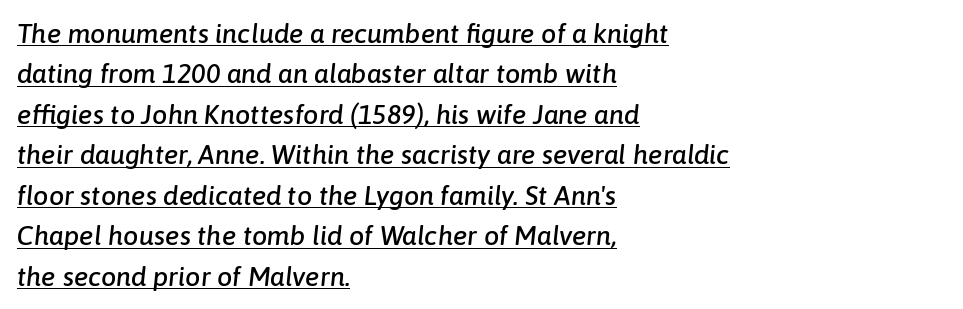
Q: Is the text italic (slanted)? A: Yes, it leans right by about 6 degrees.
Q: Is the text underlined? A: Yes.
Q: How is the paragraph aligned? A: Left-aligned.
Q: Is the spacing between letters normal or unusually wide? A: Normal.
Q: Is the spacing between lines tight, normal or loose? A: Normal.
